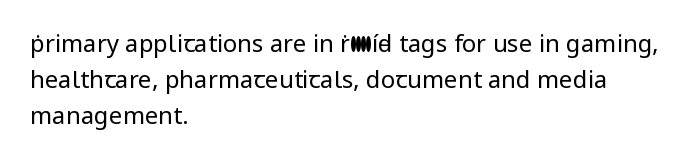
Q: Is the text bold? A: No.
Q: Is the text italic (slanted)? A: No, it is upright.
Q: Is the text underlined? A: No.
Q: How is the paragraph aligned? A: Left-aligned.
Q: Is the spacing between letters normal or unusually wide? A: Normal.
Q: Is the spacing between lines tight, normal or loose? A: Normal.
